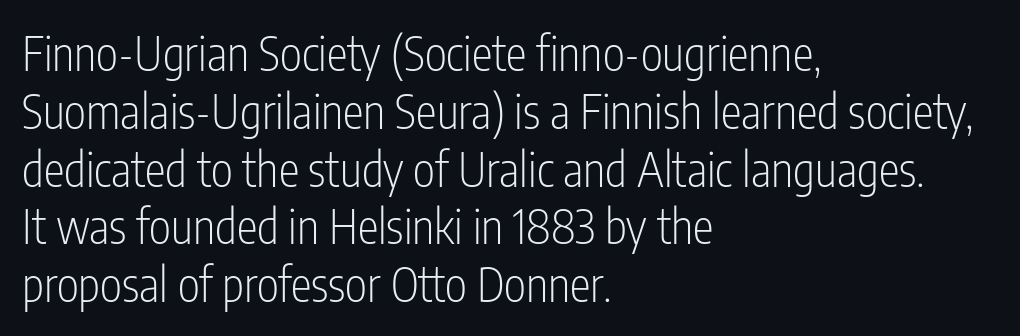
The image shows 47 px light, condensed sans-serif type, upright; set left-aligned, line spacing 1.23x, normal letter spacing, not underlined; low stroke contrast and a medium x-height.
